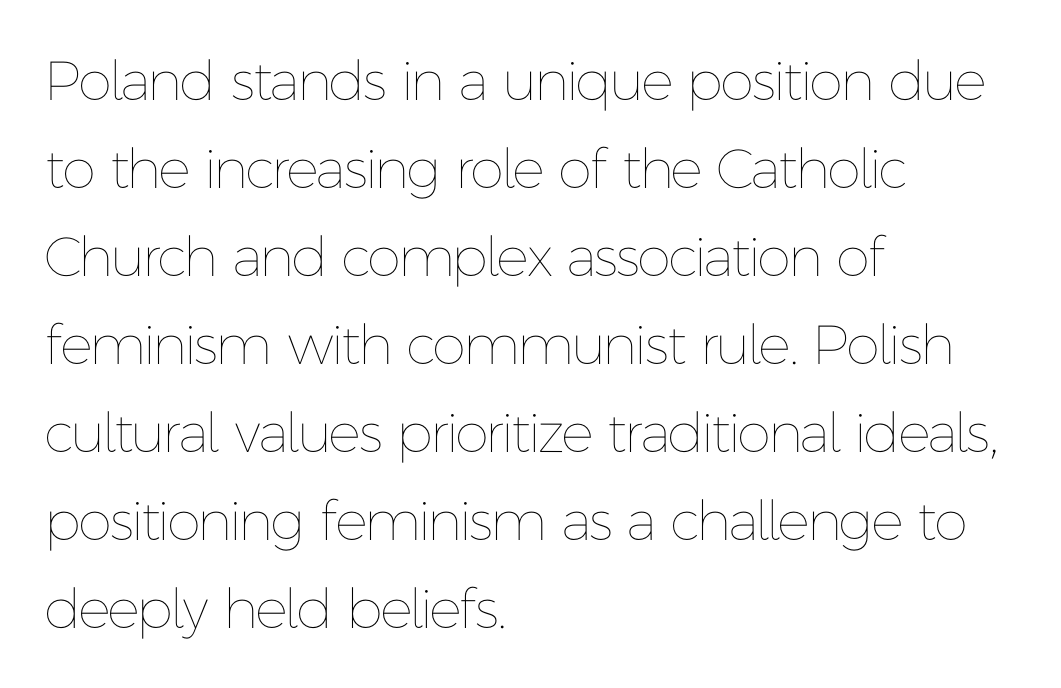
The image shows 55 px thin type, upright; set left-aligned, normal line spacing (1.6x), normal letter spacing, not underlined; low stroke contrast and a medium x-height.
